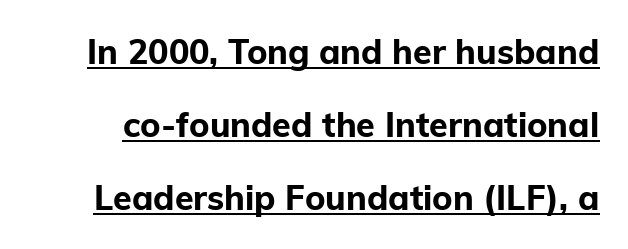
{"serif": "no", "italic": "no", "bold": "yes", "weight": "bold", "width": "normal", "stroke_contrast": "low", "x_height": "medium", "monospaced": "no", "underline": "yes", "line_spacing": "loose", "line_spacing_ratio": 2.15, "letter_spacing": "normal", "letter_spacing_em": 0.0, "glyph_px": 34}
